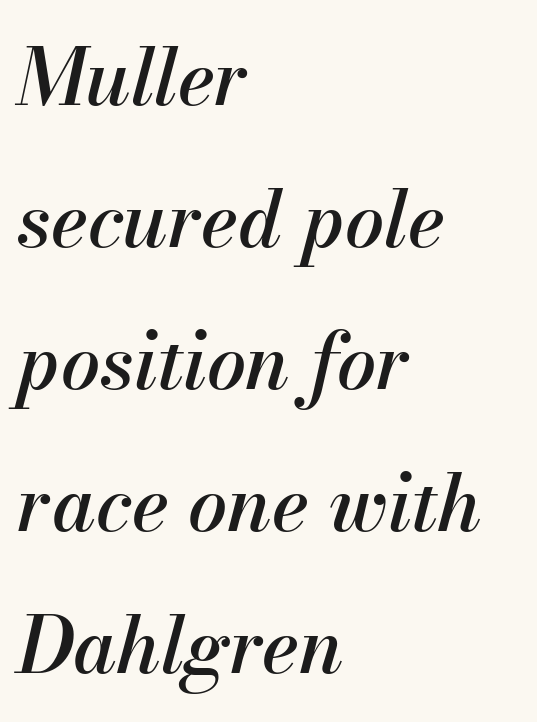
Q: Is the text italic (slanted)? A: Yes, it leans right by about 13 degrees.
Q: Is the text underlined? A: No.
Q: How is the paragraph aligned? A: Left-aligned.
Q: Is the spacing between letters normal or unusually wide? A: Normal.
Q: Width (condensed, normal, or wide)? A: Normal.
Q: Stroke contrast? A: Medium.
Q: x-height? A: Small.
Q: Monospaced? A: No.
